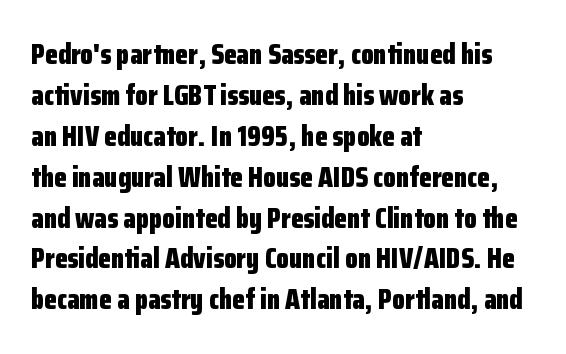
Q: Is the text bold? A: Yes.
Q: Is the text italic (slanted)? A: No, it is upright.
Q: Is the typeface a serif or a sans-serif typeface? A: Sans-serif.
Q: Is the text underlined? A: No.
Q: How is the paragraph aligned? A: Left-aligned.
Q: Is the spacing between letters normal or unusually wide? A: Normal.
Q: Is the spacing between lines tight, normal or loose? A: Normal.
Q: Width (condensed, normal, or wide)? A: Condensed.
Q: Stroke contrast? A: Low.
Q: x-height? A: Medium.
Q: Monospaced? A: No.
